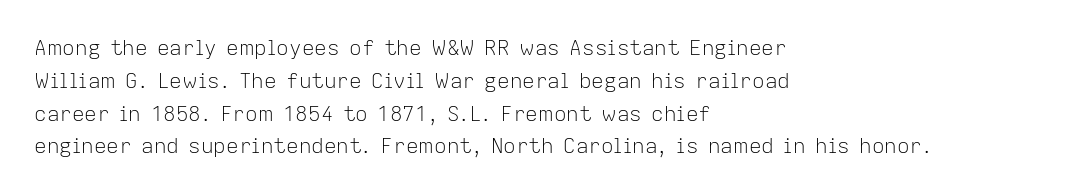
The image shows 21 px text type, upright; set left-aligned, normal line spacing (1.56x), normal letter spacing, not underlined.
